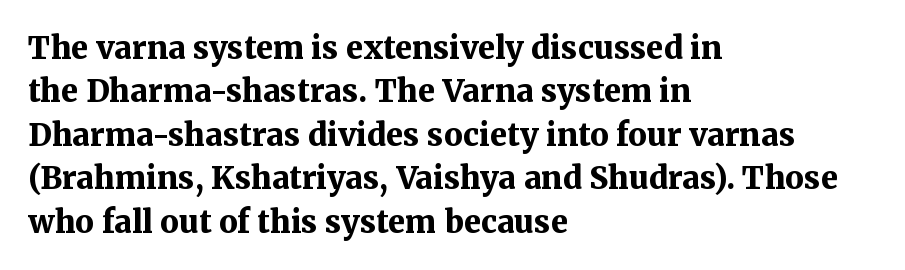
The strip under each line holds only bare page. These lines keep a tight, regular rhythm from letter to letter. Heavy-handed strokes throughout: this text is bold. Letterform terminals end in serifs throughout the passage.
